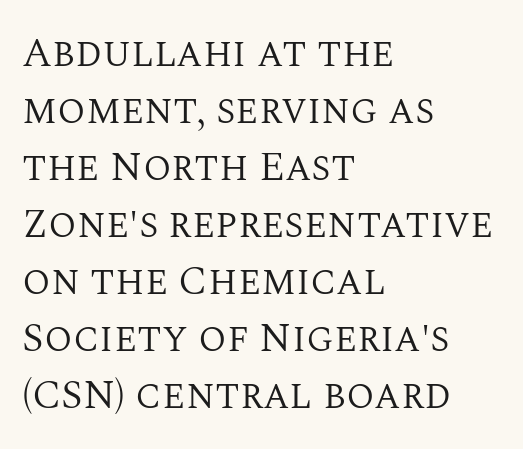
{"serif": "yes", "italic": "no", "bold": "no", "weight": "regular", "width": "normal", "stroke_contrast": "medium", "x_height": "large", "monospaced": "no", "underline": "no", "align": "left", "line_spacing": "normal", "line_spacing_ratio": 1.39, "letter_spacing": "normal", "letter_spacing_em": 0.0, "glyph_px": 41}
